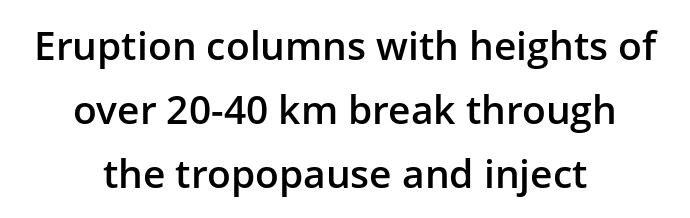
The image shows 39 px semibold sans-serif type, upright; set centered, normal line spacing (1.64x), normal letter spacing, not underlined; low stroke contrast and a medium x-height.
